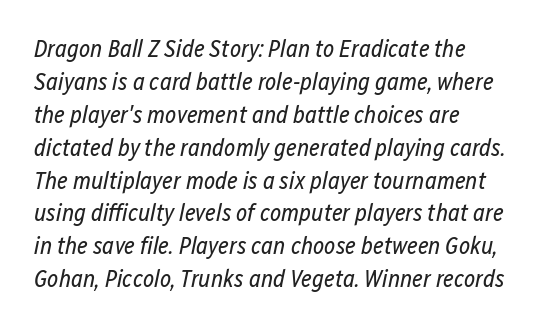
Q: Is the text bold? A: No.
Q: Is the text italic (slanted)? A: Yes, it leans right by about 12 degrees.
Q: Is the text underlined? A: No.
Q: How is the paragraph aligned? A: Left-aligned.
Q: Is the spacing between letters normal or unusually wide? A: Normal.
Q: Is the spacing between lines tight, normal or loose? A: Normal.
